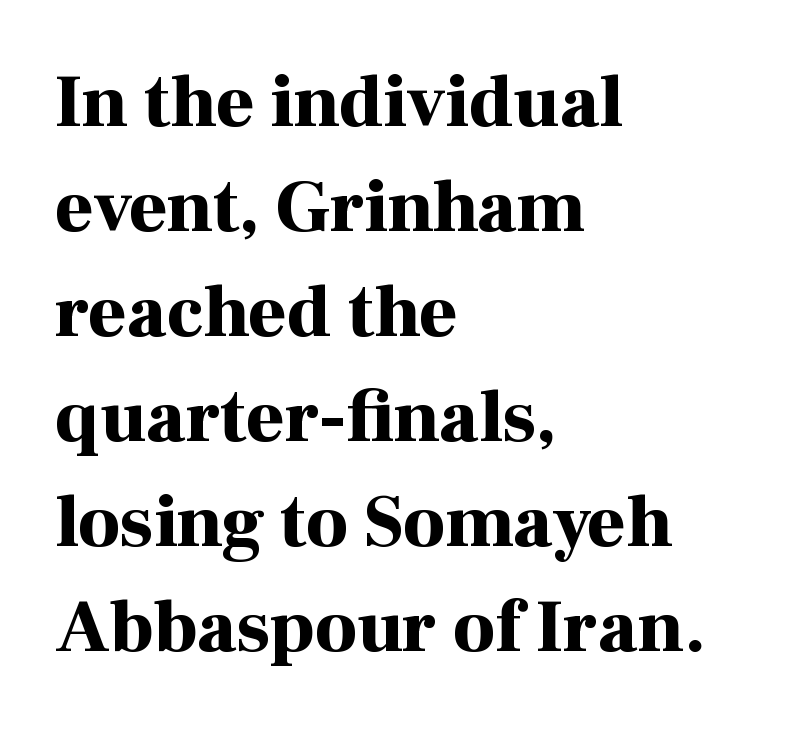
The image shows 74 px bold serif type, upright; set left-aligned, normal line spacing (1.42x), normal letter spacing, not underlined; high stroke contrast and a medium x-height.
